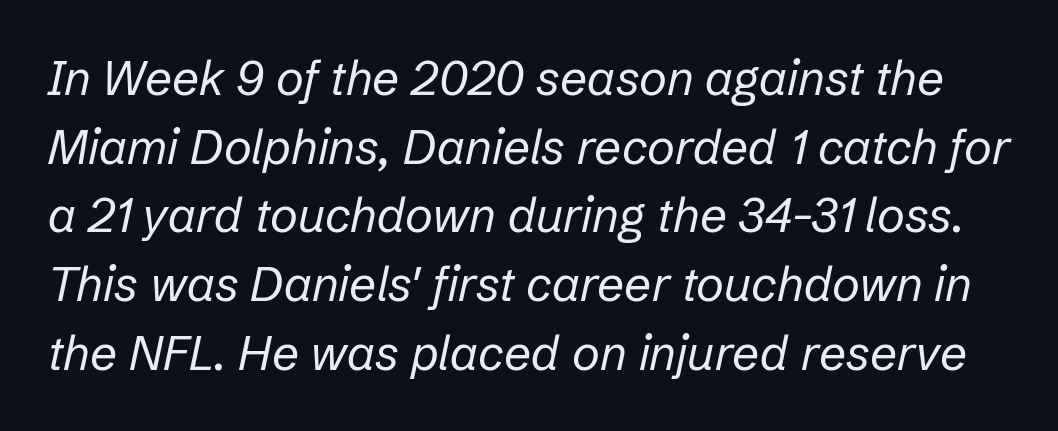
Q: Is the text bold? A: No.
Q: Is the text italic (slanted)? A: Yes, it leans right by about 12 degrees.
Q: Is the text underlined? A: No.
Q: Is the spacing between letters normal or unusually wide? A: Normal.
Q: Is the spacing between lines tight, normal or loose? A: Normal.
Q: Width (condensed, normal, or wide)? A: Normal.
Q: Stroke contrast? A: Low.
Q: x-height? A: Medium.
Q: Monospaced? A: No.
